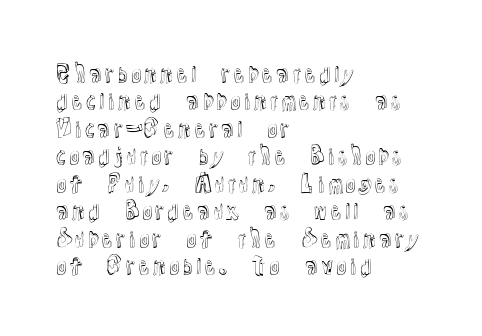
{"italic": "no", "underline": "no", "align": "left", "line_spacing": "normal", "line_spacing_ratio": 1.25, "letter_spacing": "normal", "letter_spacing_em": 0.0, "glyph_px": 22}
